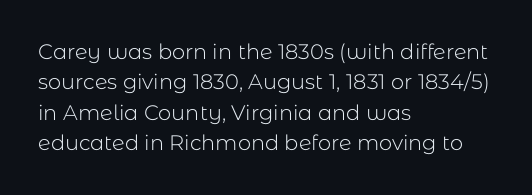
Letter spacing: default. Ink coverage per letter is moderate at most. The rag falls on the right side of this text block. Descenders are the only things crossing below the line. This block has exactly the height ordinary leading produces. This is the regular roman posture of the typeface.
